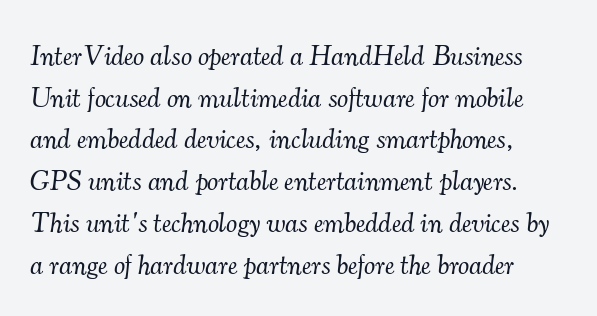
It's the slanting kind of type. The designer left line spacing at the default. The rendering uses natural spacing where letterforms have individual widths. Letter spacing: default.
